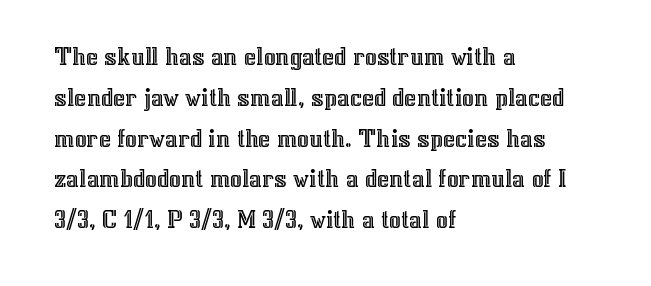
Q: Is the text italic (slanted)? A: No, it is upright.
Q: Is the text underlined? A: No.
Q: How is the paragraph aligned? A: Left-aligned.
Q: Is the spacing between letters normal or unusually wide? A: Normal.
Q: Is the spacing between lines tight, normal or loose? A: Normal.
